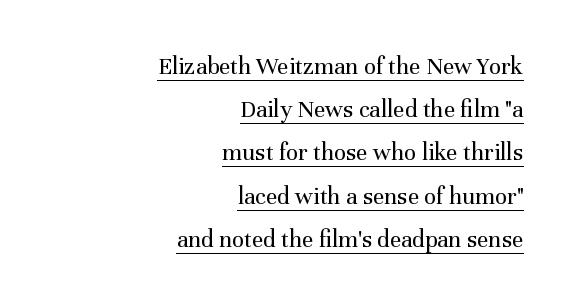
Every row of glyphs terminates at an identical x-position on the right. Does a line run under the words? Yes, clearly. How are the letters spaced? Ordinarily, with no added tracking. The letters look calm and open, with moderate or lighter stems. Style check: upright.
